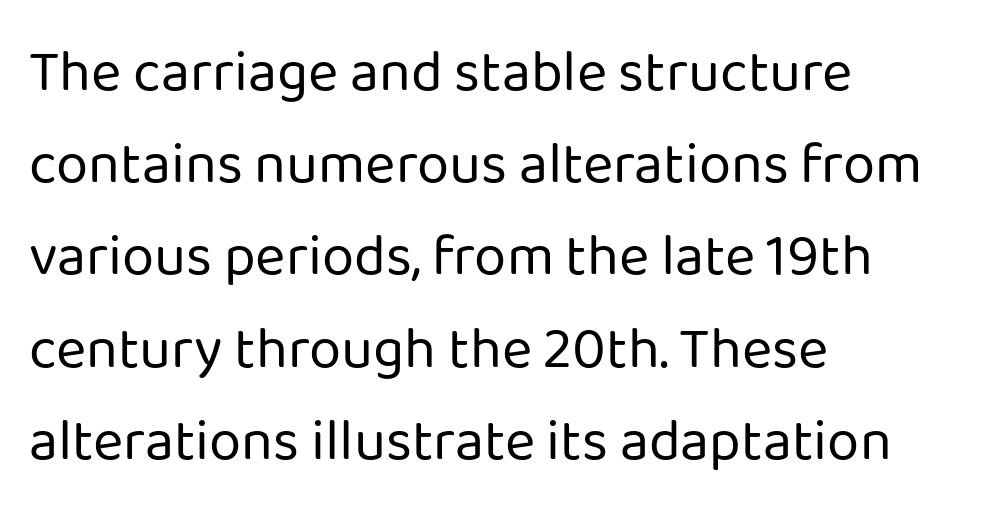
The image shows 58 px regular-weight sans-serif type, upright; set left-aligned, normal line spacing (1.59x), normal letter spacing, not underlined; low stroke contrast and a medium x-height.
